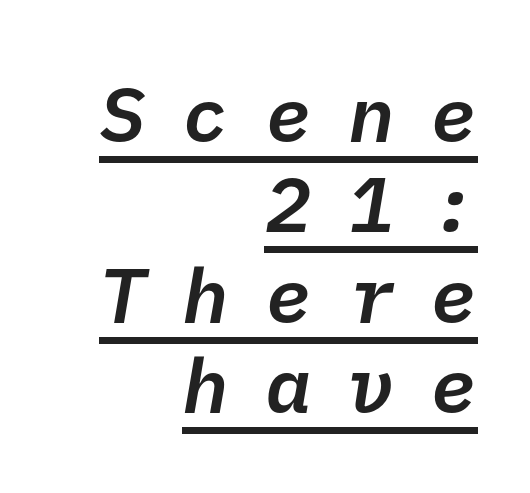
Q: Is the text bold? A: Semi-bold.
Q: Is the typeface a serif or a sans-serif typeface? A: Sans-serif.
Q: Is the text underlined? A: Yes.
Q: How is the paragraph aligned? A: Right-aligned.
Q: Is the spacing between letters normal or unusually wide? A: Unusually wide.
Q: Width (condensed, normal, or wide)? A: Normal.
Q: Stroke contrast? A: Low.
Q: x-height? A: Medium.
